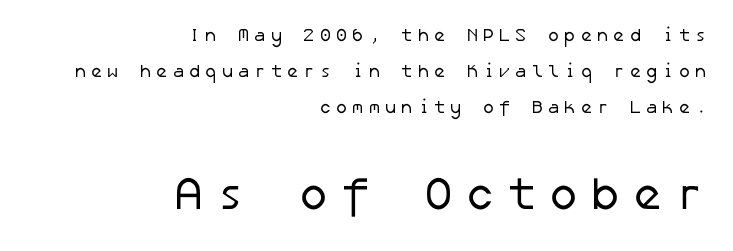
{"serif": "no", "bold": "no", "weight": "regular", "width": "normal", "stroke_contrast": "low", "x_height": "medium", "underline": "no", "align": "right", "line_spacing": "loose", "line_spacing_ratio": 2.01, "letter_spacing": "wide", "letter_spacing_em": 0.24, "larger_block": "second", "size_ratio": 2.56, "glyph_px": 46}
